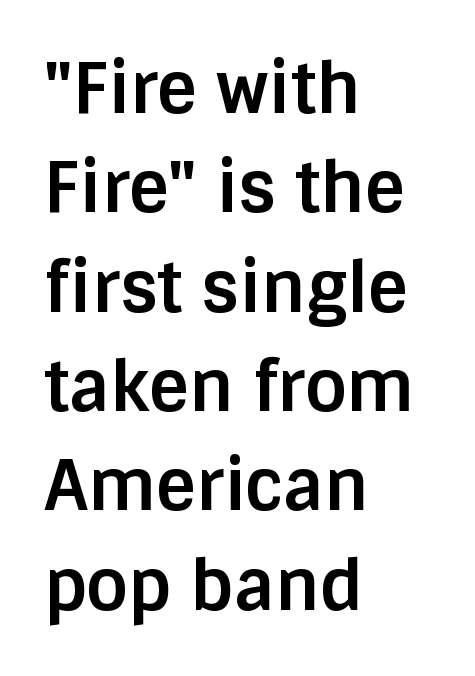
{"serif": "no", "italic": "no", "bold": "yes", "weight": "bold", "width": "normal", "stroke_contrast": "low", "x_height": "large", "monospaced": "no", "underline": "no", "align": "left", "line_spacing": "normal", "line_spacing_ratio": 1.44, "letter_spacing": "normal", "letter_spacing_em": 0.0, "glyph_px": 69}
